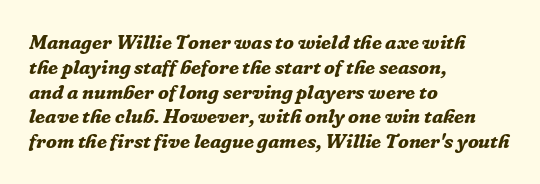
The image shows 20 px bold type, italic (leaning right); set left-aligned, line spacing 1.24x, normal letter spacing, not underlined.
